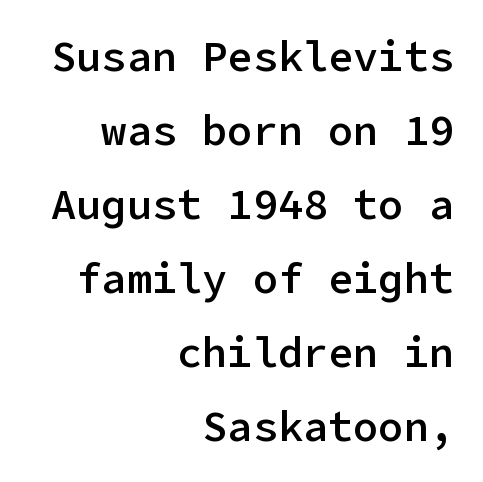
{"serif": "no", "italic": "no", "bold": "semi", "weight": "semibold", "width": "normal", "stroke_contrast": "low", "x_height": "medium", "underline": "no", "align": "right", "line_spacing_ratio": 1.76, "letter_spacing": "normal", "letter_spacing_em": 0.0, "glyph_px": 42}
